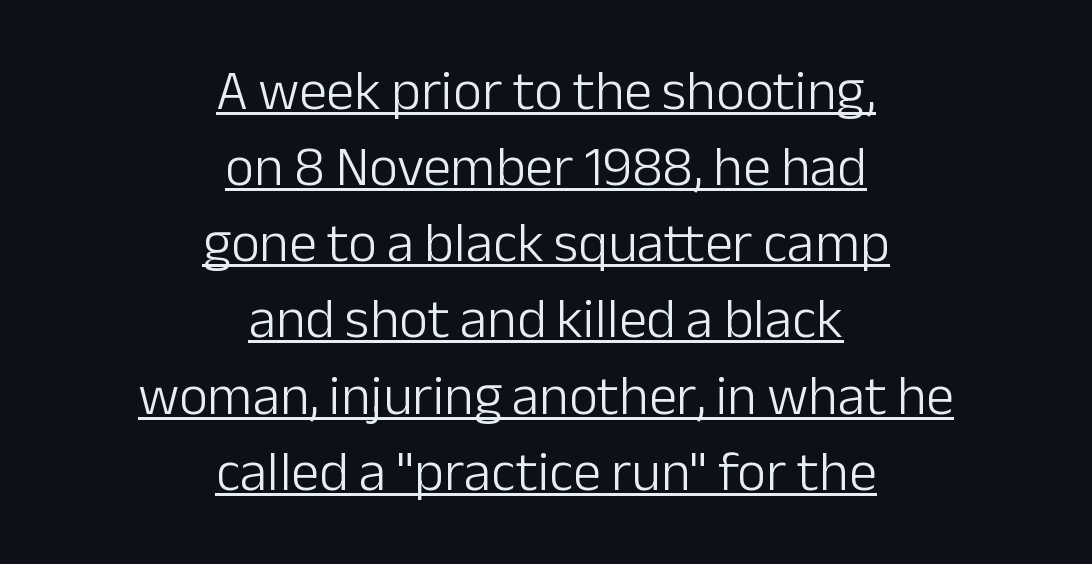
Serifs: no, the terminals of the letterforms are clean. Character widths vary here, with narrow letters taking less room than wide ones. It's the straight-up-and-down kind of type. One glance says typical: line gaps are just what's usual. Observe the ordinary spacing: letters are neighbours, not strangers.
